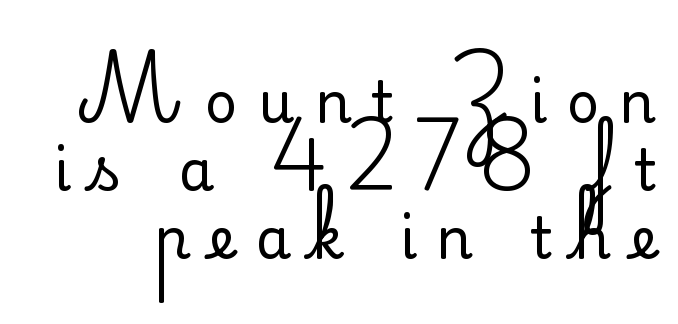
This is serif lettering, the kind often seen in printed books. The strip under each line holds only bare page. Tall strokes in this sample are plumb rather than angled. A typesetter would call this proportional, since set widths differ per character.
